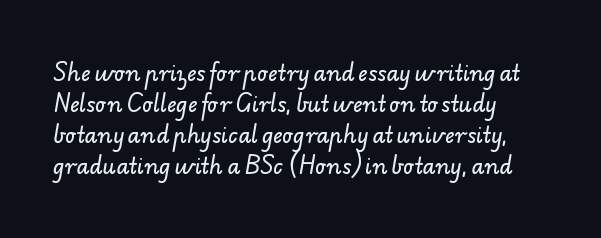
Q: Is the text underlined? A: No.
Q: How is the paragraph aligned? A: Left-aligned.
Q: Is the spacing between letters normal or unusually wide? A: Normal.
Q: Is the spacing between lines tight, normal or loose? A: Normal.
